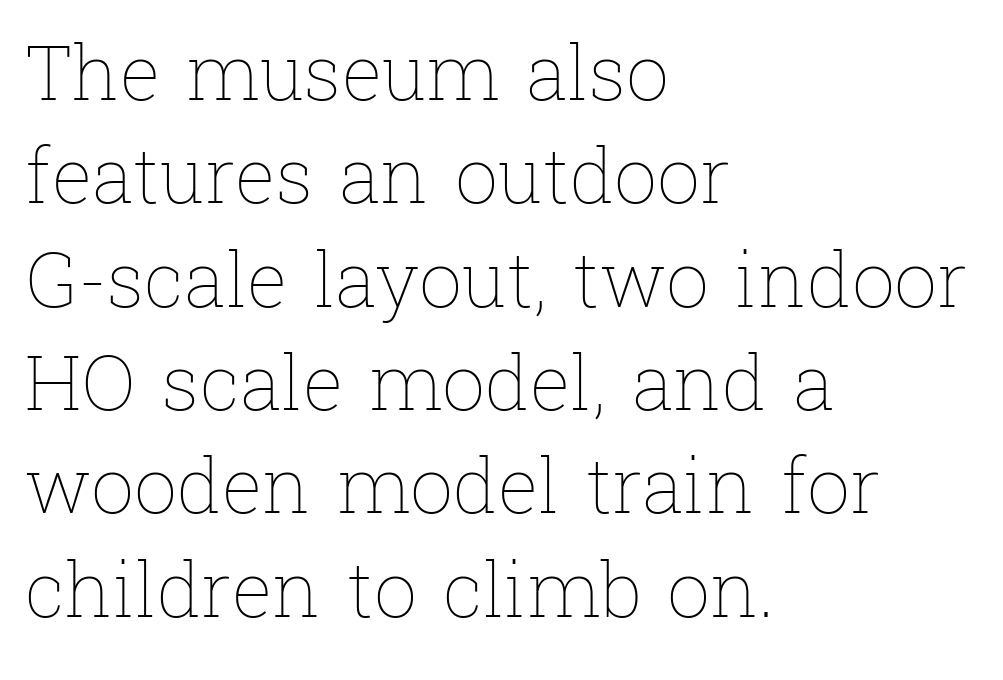
Q: Is the text bold? A: No.
Q: Is the text italic (slanted)? A: No, it is upright.
Q: Is the text underlined? A: No.
Q: How is the paragraph aligned? A: Left-aligned.
Q: Is the spacing between letters normal or unusually wide? A: Normal.
Q: Is the spacing between lines tight, normal or loose? A: Normal.
Q: Width (condensed, normal, or wide)? A: Normal.
Q: Stroke contrast? A: Low.
Q: x-height? A: Medium.
Q: Monospaced? A: No.
